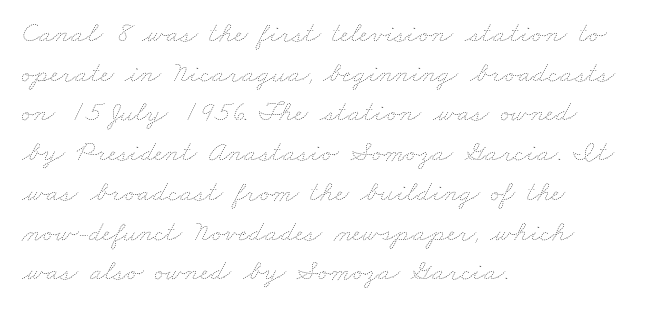
{"bold": "no", "weight": "thin", "width": "wide", "stroke_contrast": "low", "x_height": "small", "monospaced": "no", "underline": "no", "align": "left", "line_spacing": "normal", "line_spacing_ratio": 1.37, "letter_spacing": "normal", "letter_spacing_em": 0.0, "glyph_px": 29}
